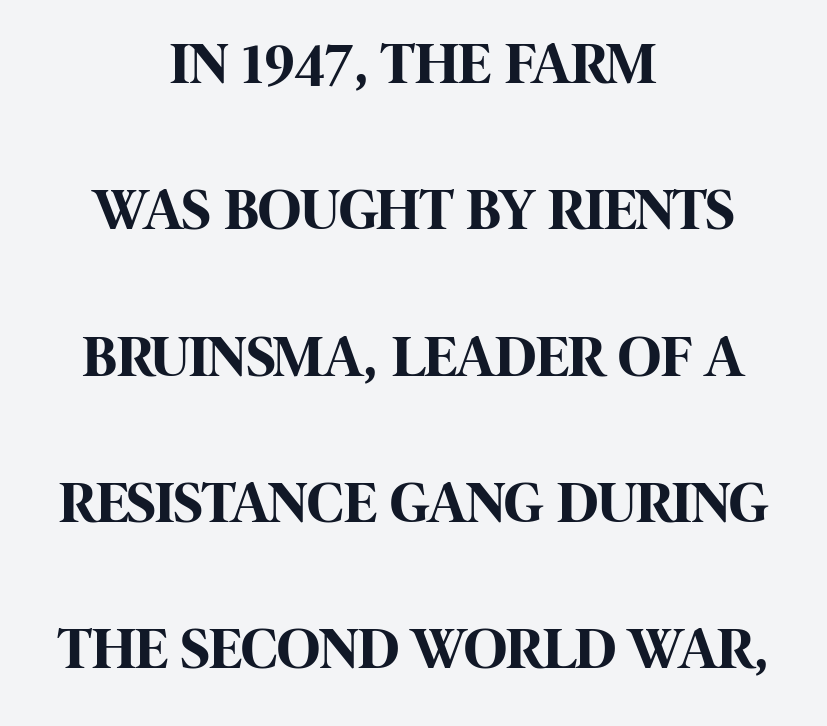
The image shows 59 px bold, condensed sans-serif type, upright; set centered, loose line spacing (2.48x), normal letter spacing, not underlined; high stroke contrast and a large x-height.
